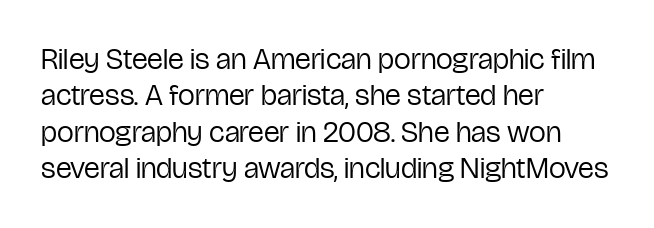
The image shows 30 px regular-weight, condensed sans-serif type, upright; set left-aligned, line spacing 1.21x, normal letter spacing, not underlined; low stroke contrast and a medium x-height.
